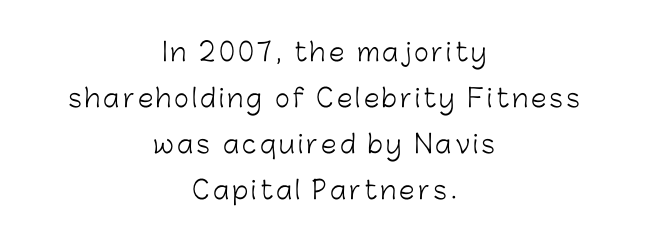
A roman cut, with each character standing at attention. The typeface has the unassuming heft of standard copy or less. Descenders hang freely into open space. The paragraph has two soft edges and a firm central axis.
